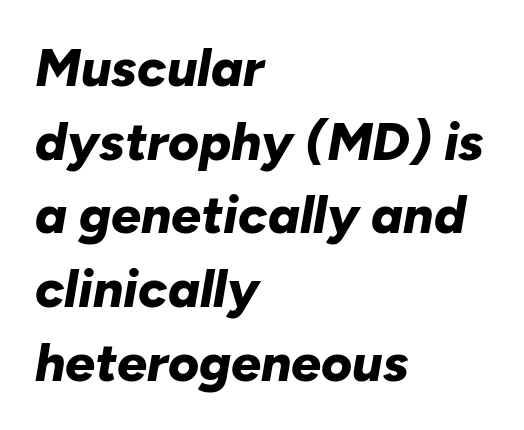
Q: Is the text bold? A: Yes.
Q: Is the text italic (slanted)? A: Yes, it leans right by about 10 degrees.
Q: Is the text underlined? A: No.
Q: How is the paragraph aligned? A: Left-aligned.
Q: Is the spacing between letters normal or unusually wide? A: Normal.
Q: Is the spacing between lines tight, normal or loose? A: Normal.
Q: Width (condensed, normal, or wide)? A: Normal.
Q: Stroke contrast? A: Low.
Q: x-height? A: Medium.
Q: Monospaced? A: No.
